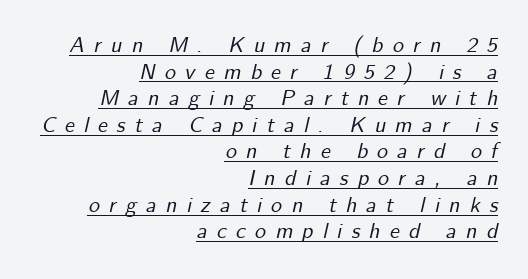
The sample's only ornament is a line tracing under the words. In terms of letterspacing, this is a distinctly airy, spread setting. It's the slanting kind of type. Caption: multi-line text, flush right, ragged left.
